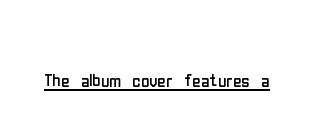
{"italic": "no", "bold": "no", "underline": "yes", "letter_spacing": "normal", "letter_spacing_em": 0.0, "glyph_px": 23}
